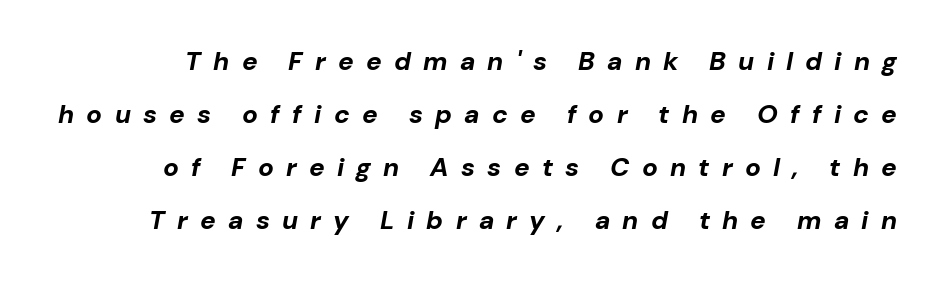
Q: Is the text bold? A: Yes.
Q: Is the text italic (slanted)? A: Yes, it leans right by about 10 degrees.
Q: Is the text underlined? A: No.
Q: Is the spacing between letters normal or unusually wide? A: Unusually wide.
Q: Is the spacing between lines tight, normal or loose? A: Loose.
